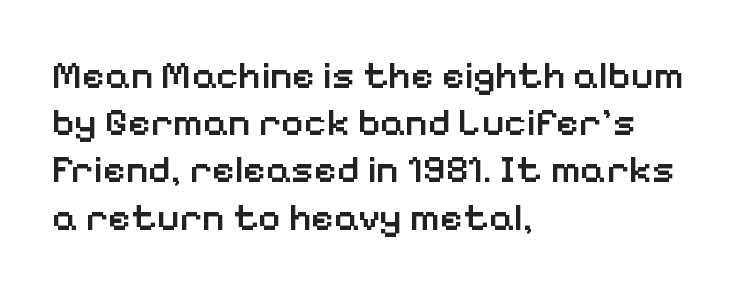
{"serif": "no", "italic": "no", "bold": "semi", "weight": "semibold", "width": "normal", "stroke_contrast": "low", "x_height": "medium", "monospaced": "no", "underline": "no", "align": "left", "line_spacing_ratio": 1.21, "letter_spacing": "normal", "letter_spacing_em": 0.0, "glyph_px": 39}
